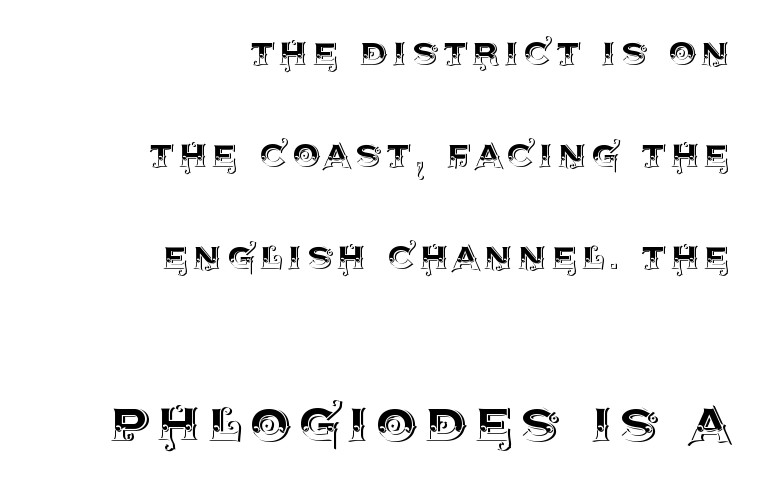
Q: Is the text italic (slanted)? A: No, it is upright.
Q: Is the text underlined? A: No.
Q: How is the paragraph aligned? A: Right-aligned.
Q: Is the spacing between lines tight, normal or loose? A: Loose.
Q: Which block of text is set in a larger size, the first (top) or the second (bottom)? A: The second (bottom) one.
Q: Width (condensed, normal, or wide)? A: Normal.
Q: x-height? A: Large.
Q: Monospaced? A: No.
